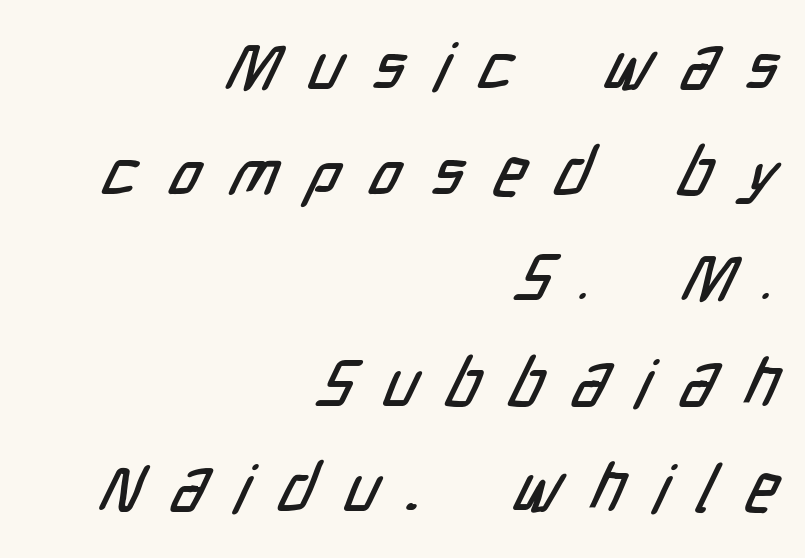
The line-height multiplier appears to be the usual default. This rendering widens character spacing well past its baseline value. Nope, no serifs anywhere on these letters. The zone under the glyphs is completely vacant.
